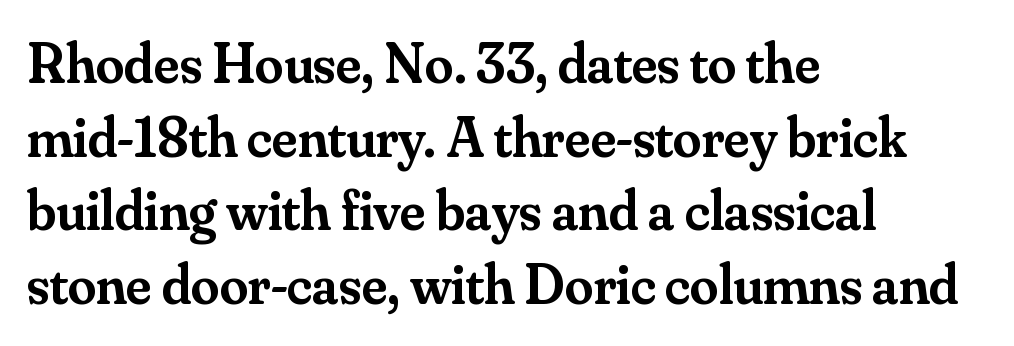
{"serif": "yes", "italic": "no", "bold": "semi", "weight": "semibold", "width": "normal", "stroke_contrast": "medium", "x_height": "small", "monospaced": "no", "underline": "no", "align": "left", "line_spacing": "normal", "line_spacing_ratio": 1.29, "letter_spacing": "normal", "letter_spacing_em": 0.0, "glyph_px": 57}
